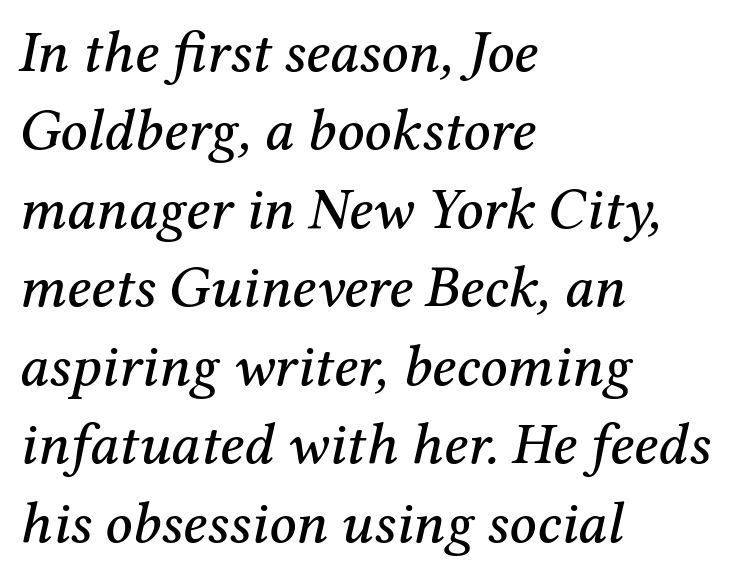
{"serif": "yes", "italic": "yes", "lean": "right", "slant_degrees": 12, "width": "normal", "stroke_contrast": "medium", "x_height": "medium", "monospaced": "no", "underline": "no", "align": "left", "line_spacing": "normal", "line_spacing_ratio": 1.33, "letter_spacing": "normal", "letter_spacing_em": 0.0, "glyph_px": 59}
